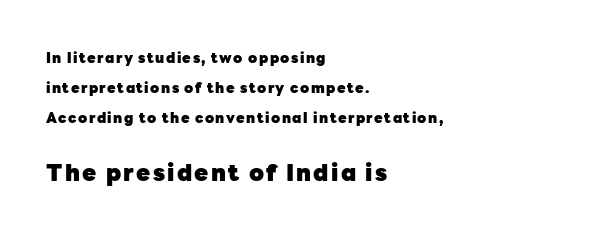
{"italic": "no", "bold": "yes", "underline": "no", "align": "left", "line_spacing": "loose", "line_spacing_ratio": 2.14, "larger_block": "second", "size_ratio": 1.64, "glyph_px": 23}
